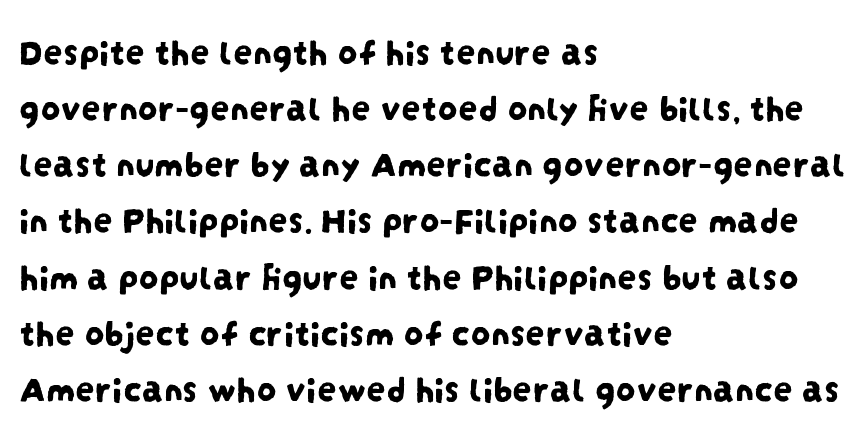
Q: Is the typeface a serif or a sans-serif typeface? A: Sans-serif.
Q: Is the text underlined? A: No.
Q: How is the paragraph aligned? A: Left-aligned.
Q: Is the spacing between letters normal or unusually wide? A: Normal.
Q: Is the spacing between lines tight, normal or loose? A: Normal.
Q: Width (condensed, normal, or wide)? A: Condensed.
Q: Stroke contrast? A: Low.
Q: x-height? A: Large.
Q: Monospaced? A: No.
